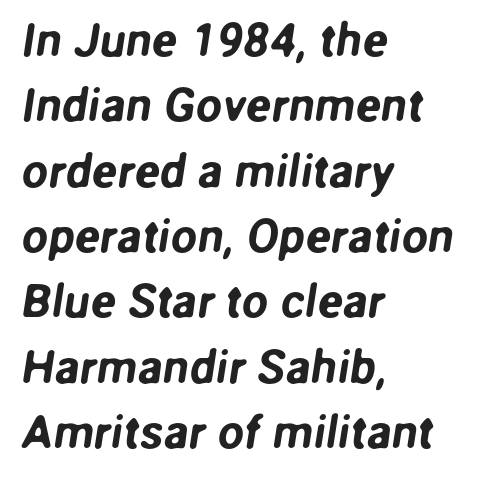
Q: Is the typeface a serif or a sans-serif typeface? A: Sans-serif.
Q: Is the text underlined? A: No.
Q: How is the paragraph aligned? A: Left-aligned.
Q: Is the spacing between letters normal or unusually wide? A: Normal.
Q: Is the spacing between lines tight, normal or loose? A: Normal.
Q: Width (condensed, normal, or wide)? A: Normal.
Q: Stroke contrast? A: Low.
Q: x-height? A: Medium.
Q: Monospaced? A: No.
